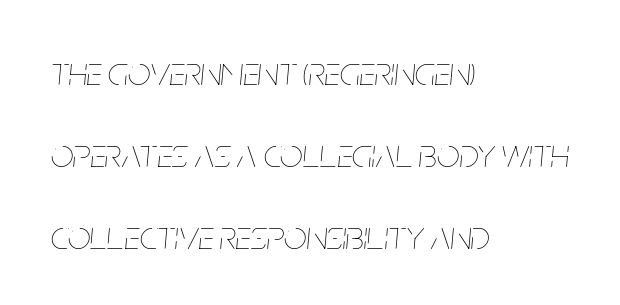
{"italic": "yes", "lean": "right", "slant_degrees": 5, "bold": "no", "weight": "thin", "width": "condensed", "stroke_contrast": "low", "x_height": "large", "monospaced": "no", "underline": "no", "align": "left", "line_spacing": "loose", "line_spacing_ratio": 2.05, "letter_spacing": "normal", "letter_spacing_em": 0.0, "glyph_px": 40}
